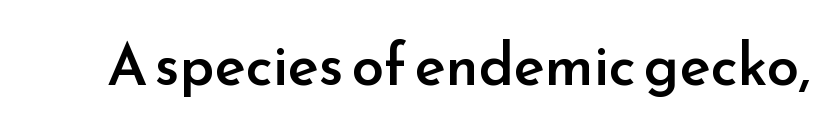
{"serif": "no", "italic": "no", "bold": "semi", "weight": "semibold", "width": "normal", "stroke_contrast": "low", "x_height": "small", "monospaced": "no", "underline": "no", "letter_spacing": "normal", "letter_spacing_em": 0.0, "glyph_px": 58}
